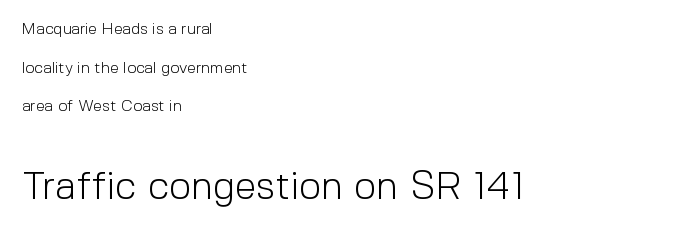
{"serif": "no", "italic": "no", "bold": "no", "weight": "light", "width": "normal", "x_height": "medium", "monospaced": "no", "underline": "no", "align": "left", "line_spacing": "loose", "line_spacing_ratio": 2.41, "letter_spacing": "normal", "letter_spacing_em": 0.0, "larger_block": "second", "size_ratio": 2.44, "glyph_px": 39}
